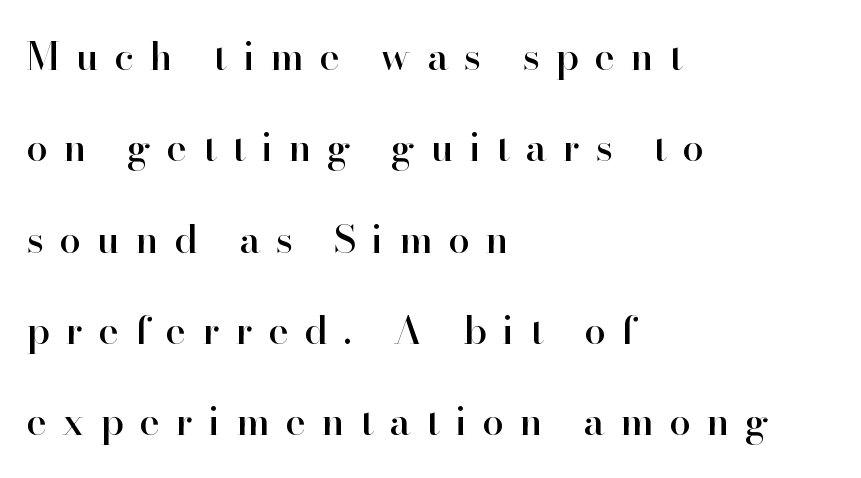
The image shows 39 px serif type, upright; set left-aligned, loose line spacing (2.34x), unusually wide letter spacing (+0.4 em), not underlined; high stroke contrast and a small x-height.
